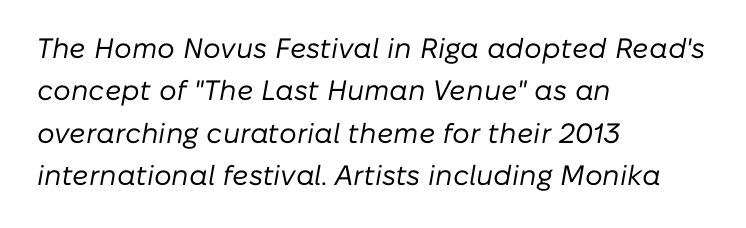
{"italic": "yes", "lean": "right", "slant_degrees": 10, "bold": "no", "weight": "regular", "width": "normal", "stroke_contrast": "low", "x_height": "medium", "monospaced": "no", "underline": "no", "align": "left", "line_spacing": "normal", "line_spacing_ratio": 1.51, "letter_spacing": "normal", "letter_spacing_em": 0.0, "glyph_px": 28}
